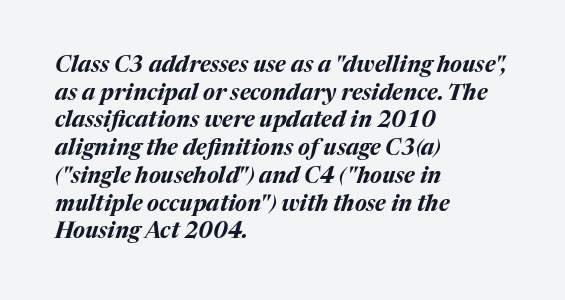
{"italic": "yes", "lean": "right", "slant_degrees": 17, "bold": "yes", "underline": "no", "align": "left", "line_spacing": "normal", "line_spacing_ratio": 1.26, "letter_spacing": "normal", "letter_spacing_em": 0.0, "glyph_px": 22}
